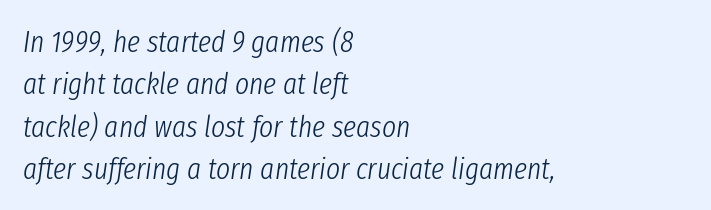
Q: Is the text bold? A: No.
Q: Is the text italic (slanted)? A: Yes, it leans right by about 8 degrees.
Q: Is the text underlined? A: No.
Q: How is the paragraph aligned? A: Left-aligned.
Q: Is the spacing between letters normal or unusually wide? A: Normal.
Q: Is the spacing between lines tight, normal or loose? A: Normal.
Q: Width (condensed, normal, or wide)? A: Condensed.
Q: Stroke contrast? A: Low.
Q: x-height? A: Medium.
Q: Monospaced? A: No.
